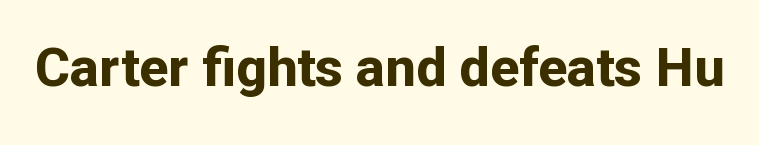
{"serif": "no", "italic": "no", "bold": "yes", "weight": "bold", "width": "normal", "stroke_contrast": "low", "x_height": "medium", "monospaced": "no", "underline": "no", "letter_spacing": "normal", "letter_spacing_em": 0.0, "glyph_px": 54}
